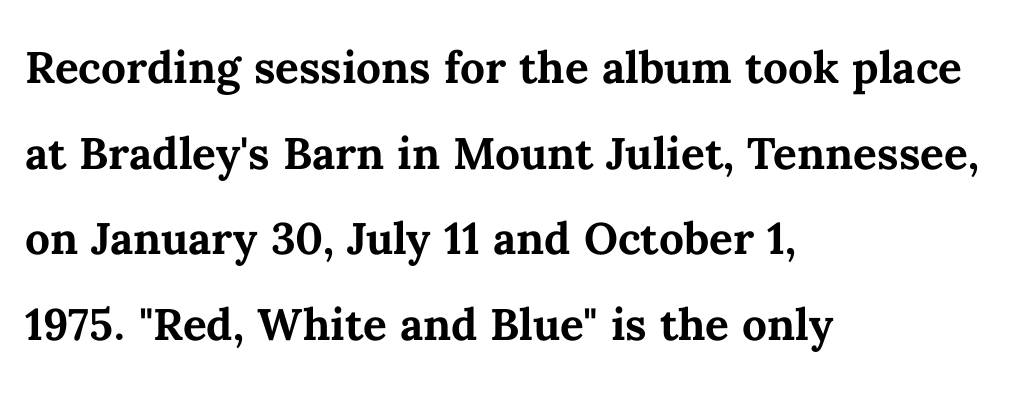
The image shows 59 px semibold type, upright; set left-aligned, normal line spacing (1.45x), normal letter spacing, not underlined; medium stroke contrast and a medium x-height.
